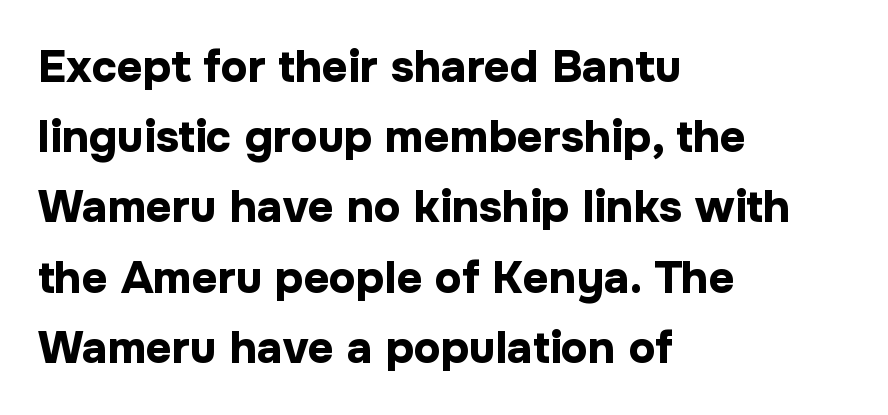
The image shows 45 px bold sans-serif type, upright; set left-aligned, normal line spacing (1.56x), normal letter spacing, not underlined; low stroke contrast and a medium x-height.
